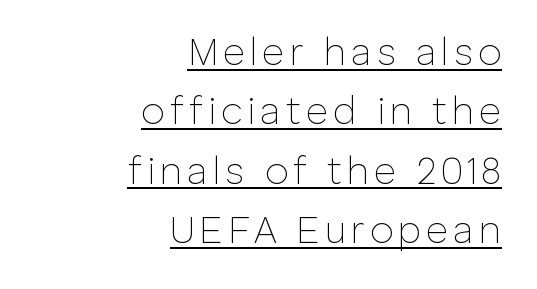
{"serif": "no", "italic": "no", "bold": "no", "weight": "thin", "width": "normal", "stroke_contrast": "low", "x_height": "medium", "monospaced": "no", "underline": "yes", "align": "right", "line_spacing": "normal", "line_spacing_ratio": 1.56, "glyph_px": 38}
